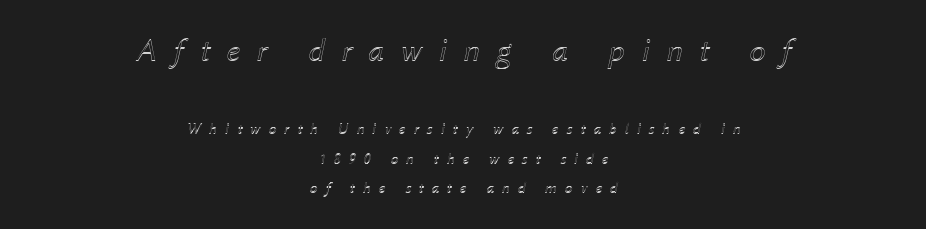
The image shows 33 px text type, italic (leaning right); set centered, line spacing 1.86x, unusually wide letter spacing (+0.49 em), not underlined; the first (top) block is 2.06x larger; a medium x-height.
